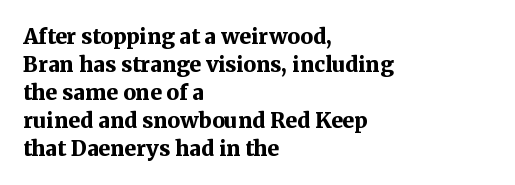
Style check: upright. Reading down the block, your eye returns to a fixed left position each line. This rendering leaves character spacing at its baseline value. Check under the words: just untouched page.
